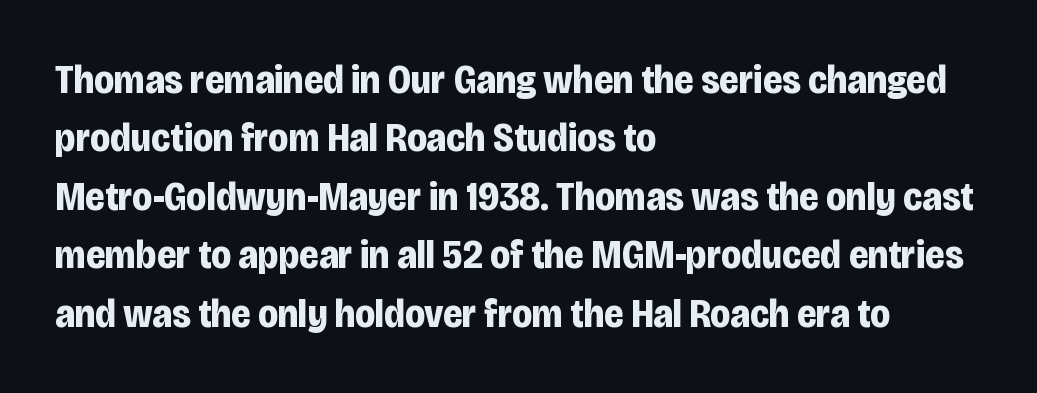
A typesetter would label this face a sans. Here the designer chose a conventional face with non-uniform glyph widths. Here the glyphs are tracked normally, forming tight word shapes. Characters remain perfectly vertical along every line. Notice how the passage keeps a crisp vertical edge on the left only. The glyphs have the mass of a bold cut.
